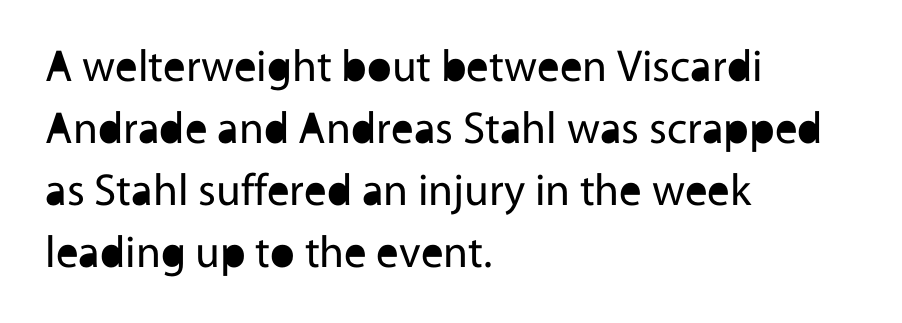
{"serif": "no", "italic": "no", "bold": "no", "weight": "regular", "width": "normal", "x_height": "medium", "monospaced": "no", "underline": "no", "align": "left", "line_spacing": "normal", "line_spacing_ratio": 1.38, "letter_spacing": "normal", "letter_spacing_em": 0.0, "glyph_px": 45}
